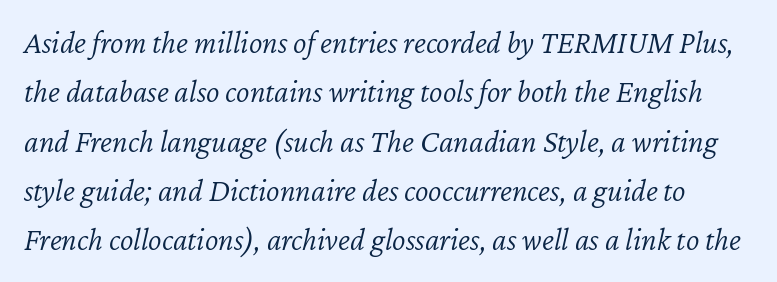
Is the type slanted? Yes — the strokes lean at a clear angle. The passage shown is not underscored anywhere. The characters are drawn with everyday or finer stroke widths. Leading: standard. Each word holds together tightly as a unit, with standard inter-letter gaps.
